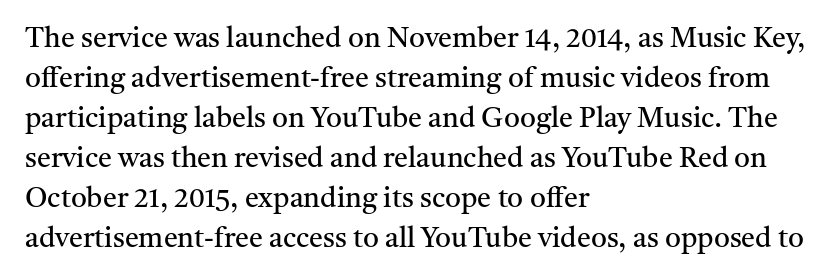
The image shows 28 px regular-weight serif type, upright; set left-aligned, normal line spacing (1.43x), normal letter spacing, not underlined; medium stroke contrast and a medium x-height.
